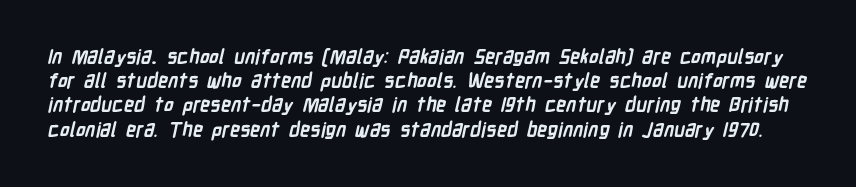
These words are printed bold, with thick strokes throughout. The gaps between neighbouring characters are ordinary and unremarkable. Check under the words: just untouched page.
